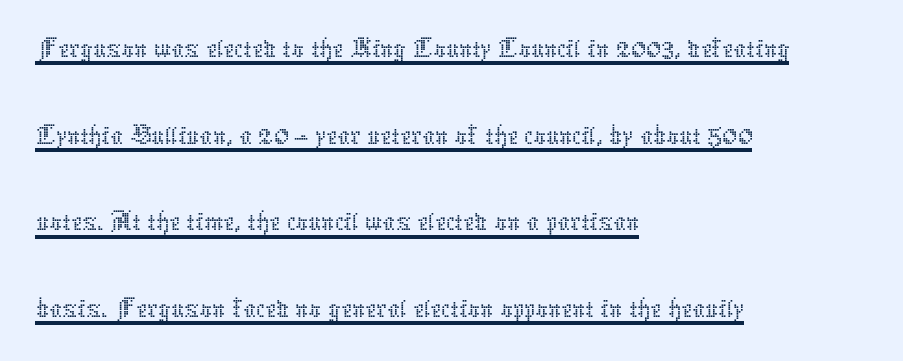
{"italic": "no", "bold": "no", "weight": "thin", "width": "normal", "stroke_contrast": "low", "x_height": "medium", "monospaced": "no", "underline": "yes", "align": "left", "line_spacing": "normal", "line_spacing_ratio": 1.42, "letter_spacing": "normal", "letter_spacing_em": 0.0, "glyph_px": 61}
